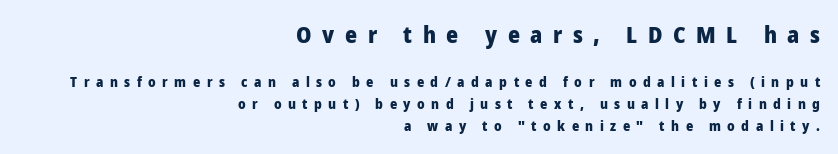
Check under the words: just untouched page. Successive baselines arrive at the customary interval. Which chunk is bigger? The first one — the top block dwarfs the bottom. The tracking reads as deliberately expanded to a designer's eye. Ordinary non-slanted type is in use.
